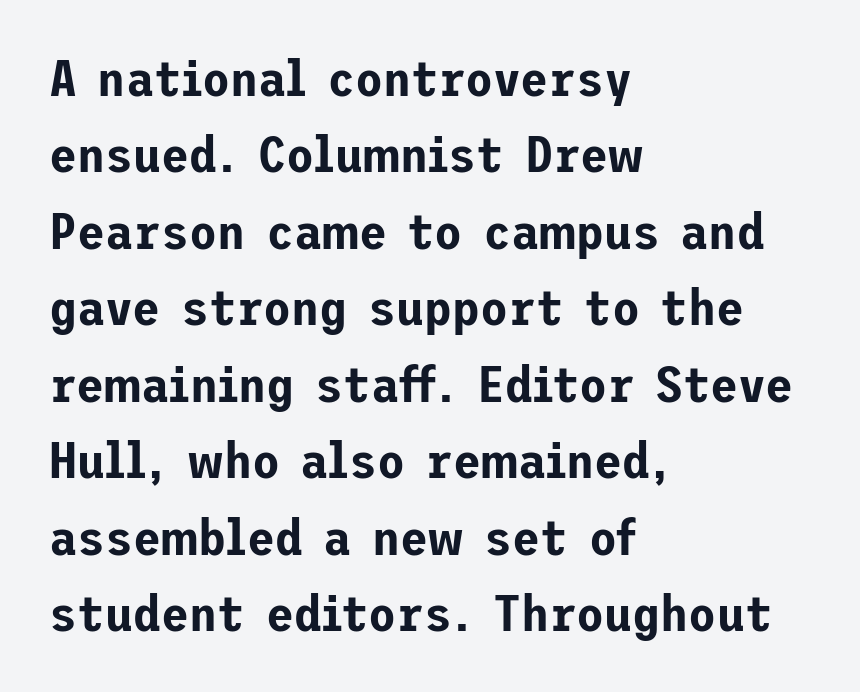
The image shows 51 px sans-serif type, upright; set left-aligned, normal line spacing (1.5x), normal letter spacing, not underlined; low stroke contrast and a medium x-height.
